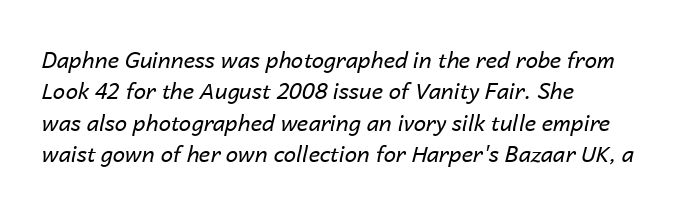
The block of text has a typical density, with ordinary space between rows. An italicized treatment has been applied to the whole sample. Glyph-to-glyph distance matches everyday printed text. Underlining? Definitely not there. On a weight scale, this lands at 450 or below.
